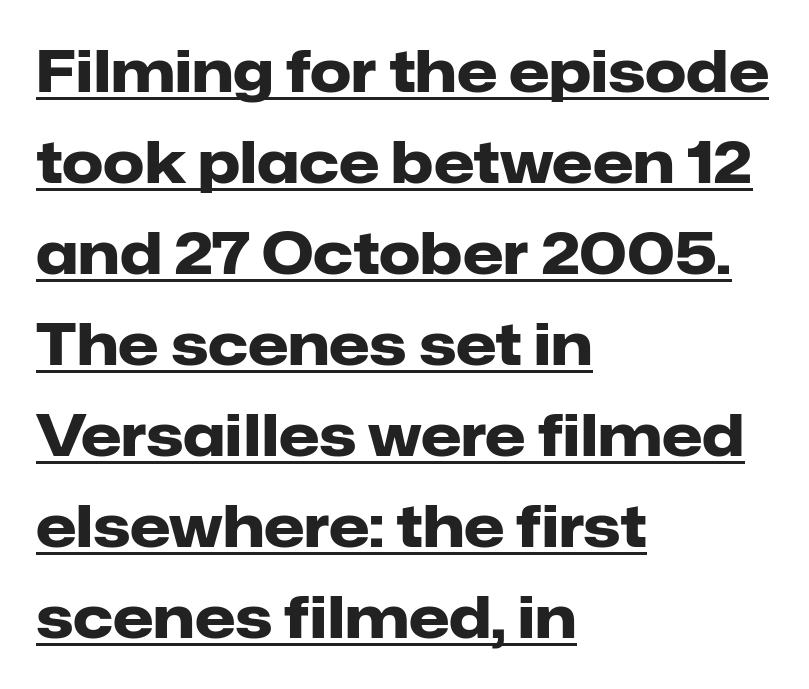
Students, note that the glyphs here touch the page at normal intervals. Heavy-handed strokes throughout: this text is bold. Layout note: lines flush left. Think of a printed novel: that variable character pitch is what you see here. Vertical strokes here are truly vertical.
